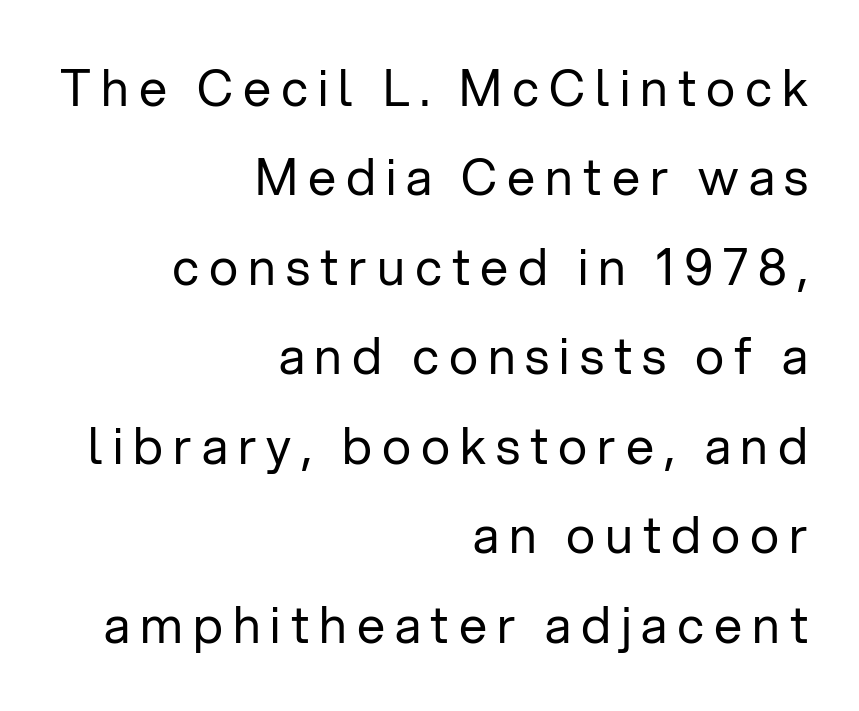
{"serif": "no", "italic": "no", "bold": "no", "weight": "regular", "width": "normal", "stroke_contrast": "low", "x_height": "medium", "monospaced": "no", "underline": "no", "align": "right", "line_spacing_ratio": 1.79, "letter_spacing": "wide", "letter_spacing_em": 0.2, "glyph_px": 50}
